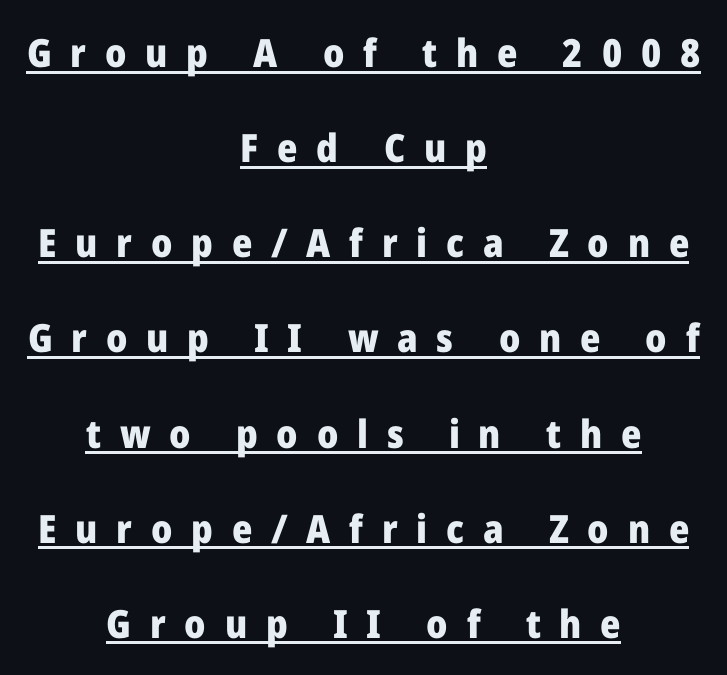
Serifs: no, the terminals of the letterforms are clean. These lines stand farther apart than default settings would place them. The lettering is marked with a stroke running underneath it. These lines stack symmetrically, like a column narrowing and widening about its center.
